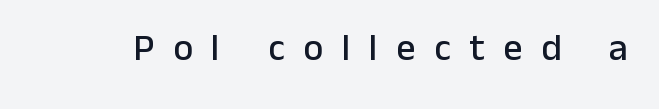
The image shows 38 px sans-serif type, upright; set unusually wide letter spacing (+0.49 em), not underlined; low stroke contrast and a medium x-height.
